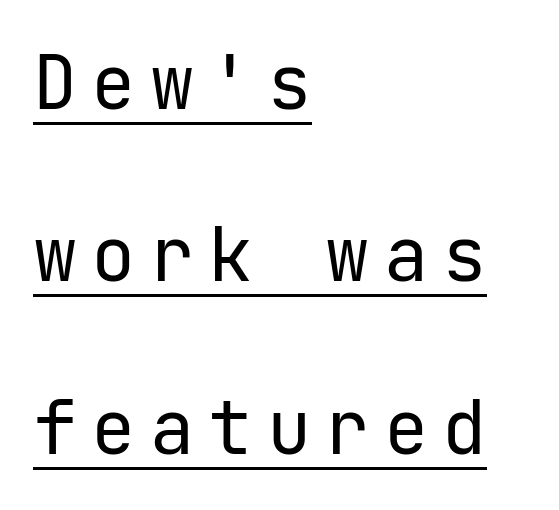
This is underlined copy, the kind a proofreader might mark for attention. This reads as an unemphasized weight, regular at the heaviest. The designer dialed line spacing up above the default. A student would call this left alignment; a typographer would say flush left, rag right.
